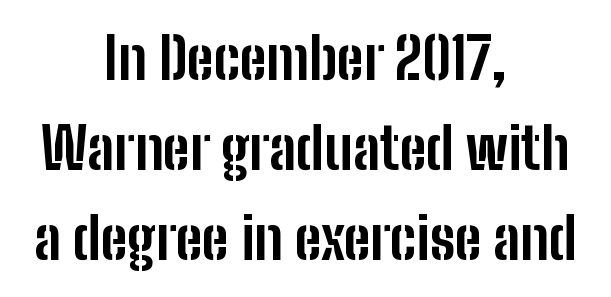
The image shows 57 px bold, condensed sans-serif type, upright; set centered, normal line spacing (1.58x), normal letter spacing, not underlined; low stroke contrast and a medium x-height.
